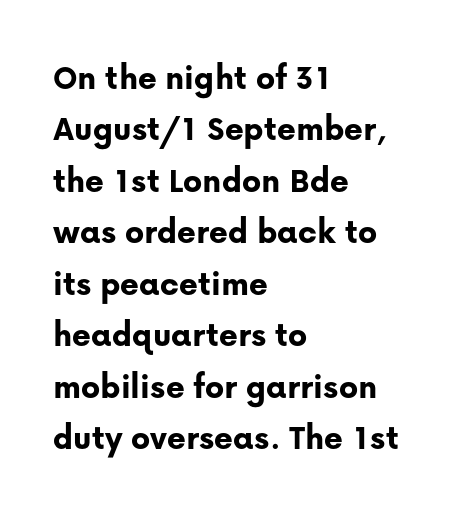
{"serif": "no", "italic": "no", "bold": "yes", "weight": "bold", "width": "normal", "stroke_contrast": "low", "x_height": "medium", "monospaced": "no", "underline": "no", "align": "left", "line_spacing": "normal", "line_spacing_ratio": 1.43, "letter_spacing": "normal", "letter_spacing_em": 0.0, "glyph_px": 36}
